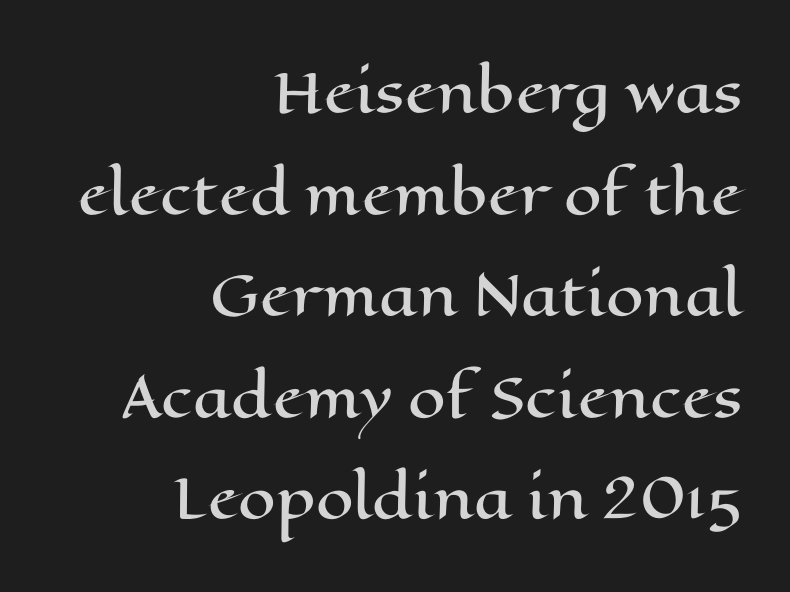
Q: Is the text italic (slanted)? A: No, it is upright.
Q: Is the text underlined? A: No.
Q: How is the paragraph aligned? A: Right-aligned.
Q: Is the spacing between letters normal or unusually wide? A: Normal.
Q: Width (condensed, normal, or wide)? A: Wide.
Q: Stroke contrast? A: High.
Q: x-height? A: Medium.
Q: Monospaced? A: No.
